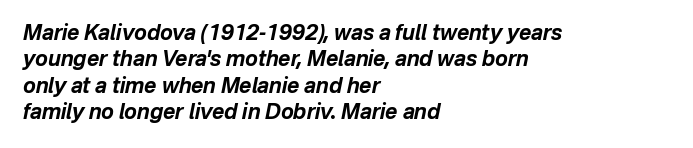
{"italic": "yes", "lean": "right", "slant_degrees": 12, "bold": "yes", "underline": "no", "align": "left", "line_spacing": "normal", "line_spacing_ratio": 1.26, "letter_spacing": "normal", "letter_spacing_em": 0.0, "glyph_px": 21}
